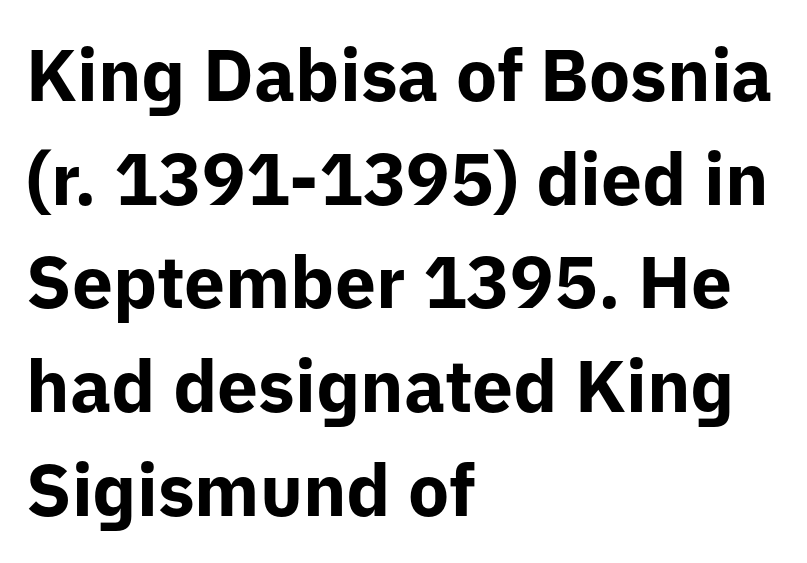
{"serif": "no", "italic": "no", "bold": "yes", "weight": "bold", "width": "normal", "stroke_contrast": "low", "x_height": "medium", "monospaced": "no", "underline": "no", "align": "left", "line_spacing": "normal", "line_spacing_ratio": 1.42, "letter_spacing": "normal", "letter_spacing_em": 0.0, "glyph_px": 73}
